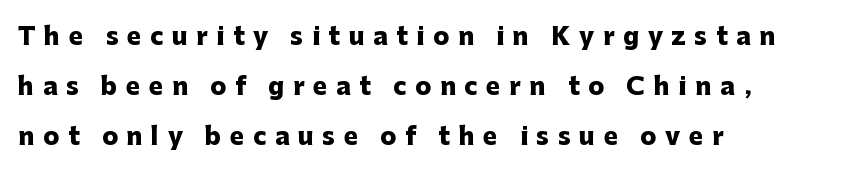
The letters are spread apart with noticeably loose tracking. Descenders are the only things crossing below the line. Ascenders rise straight up at ninety degrees. Whoever set this chose breathing room over compactness in the vertical rhythm. The passage shown is emphatically bold. The lines are quadded left.
